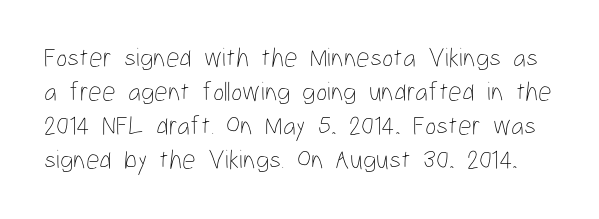
The foot of each line stays bare and open. Stems and bowls with no extra thickness — not bold. The space between consecutive lines is moderate. Posture: straight, roman, zero tilt.
